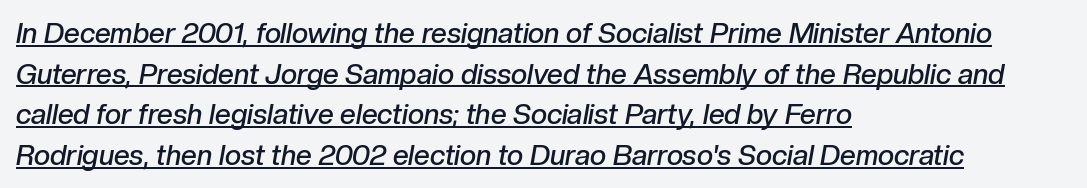
The image shows 28 px semibold type, italic (leaning right); set left-aligned, normal line spacing (1.45x), normal letter spacing, underlined; low stroke contrast and a medium x-height.
